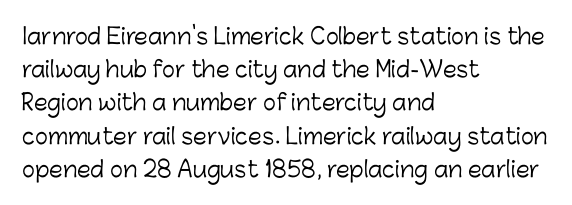
Q: Is the text bold? A: No.
Q: Is the text italic (slanted)? A: No, it is upright.
Q: Is the text underlined? A: No.
Q: How is the paragraph aligned? A: Left-aligned.
Q: Is the spacing between letters normal or unusually wide? A: Normal.
Q: Is the spacing between lines tight, normal or loose? A: Normal.
